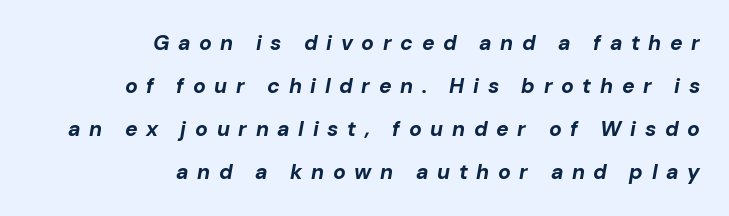
{"italic": "yes", "lean": "right", "slant_degrees": 10, "bold": "yes", "underline": "no", "align": "right", "line_spacing": "loose", "line_spacing_ratio": 2.05, "letter_spacing": "wide", "letter_spacing_em": 0.41, "glyph_px": 21}
